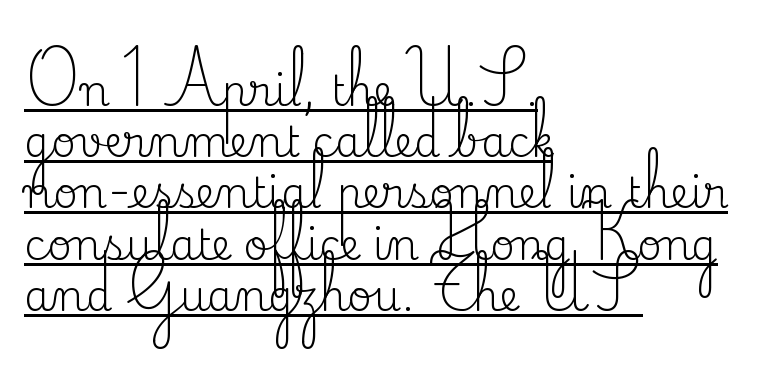
Q: Is the text bold? A: No.
Q: Is the text italic (slanted)? A: No, it is upright.
Q: Is the typeface a serif or a sans-serif typeface? A: Serif.
Q: Is the text underlined? A: Yes.
Q: How is the paragraph aligned? A: Left-aligned.
Q: Is the spacing between letters normal or unusually wide? A: Normal.
Q: Width (condensed, normal, or wide)? A: Normal.
Q: Stroke contrast? A: Medium.
Q: x-height? A: Small.
Q: Monospaced? A: No.
